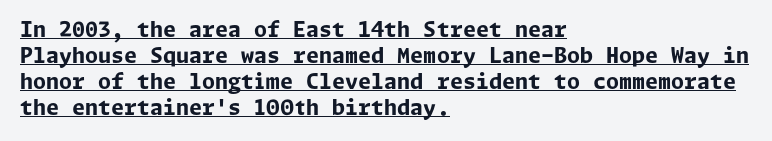
Q: Is the text bold? A: Yes.
Q: Is the text italic (slanted)? A: No, it is upright.
Q: Is the text underlined? A: Yes.
Q: How is the paragraph aligned? A: Left-aligned.
Q: Is the spacing between letters normal or unusually wide? A: Normal.
